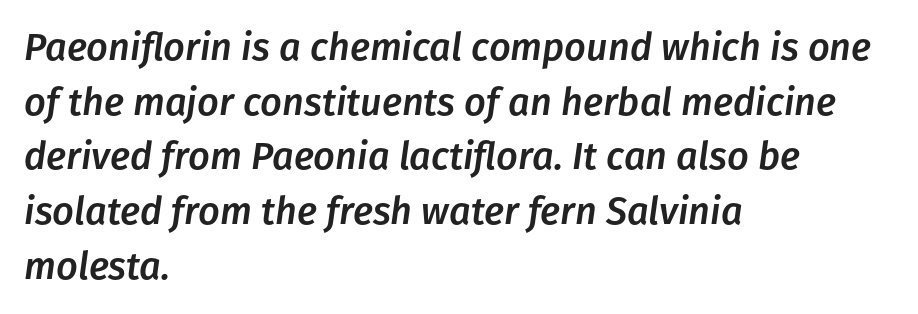
Q: Is the text italic (slanted)? A: Yes, it leans right by about 8 degrees.
Q: Is the text underlined? A: No.
Q: How is the paragraph aligned? A: Left-aligned.
Q: Is the spacing between letters normal or unusually wide? A: Normal.
Q: Is the spacing between lines tight, normal or loose? A: Normal.
Q: Width (condensed, normal, or wide)? A: Normal.
Q: Stroke contrast? A: Low.
Q: x-height? A: Medium.
Q: Monospaced? A: No.
